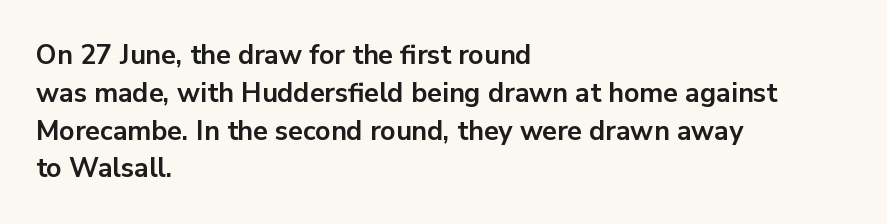
Q: Is the text bold? A: Yes.
Q: Is the text italic (slanted)? A: No, it is upright.
Q: Is the text underlined? A: No.
Q: How is the paragraph aligned? A: Left-aligned.
Q: Is the spacing between letters normal or unusually wide? A: Normal.
Q: Is the spacing between lines tight, normal or loose? A: Normal.
